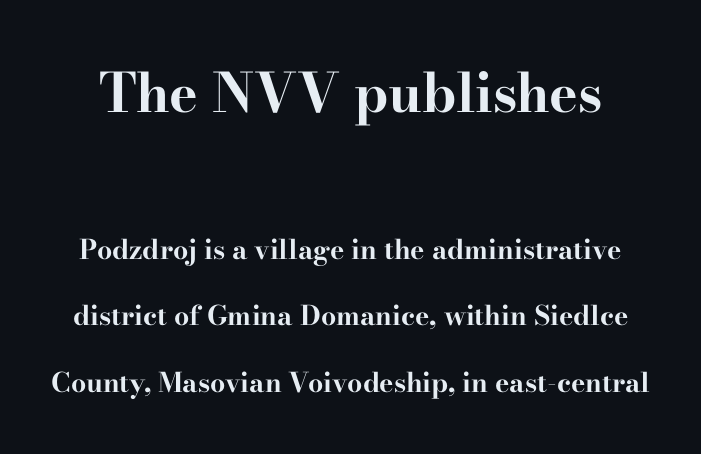
{"serif": "yes", "italic": "no", "bold": "yes", "weight": "bold", "width": "wide", "stroke_contrast": "high", "x_height": "small", "monospaced": "no", "underline": "no", "line_spacing": "loose", "line_spacing_ratio": 2.47, "letter_spacing": "normal", "letter_spacing_em": 0.0, "larger_block": "first", "size_ratio": 2.0, "glyph_px": 54}
